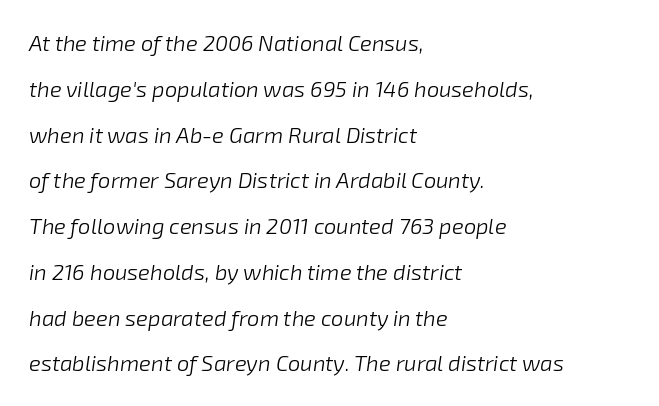
The image shows 22 px text type, italic (leaning right); set left-aligned, loose line spacing (2.08x), normal letter spacing, not underlined.
